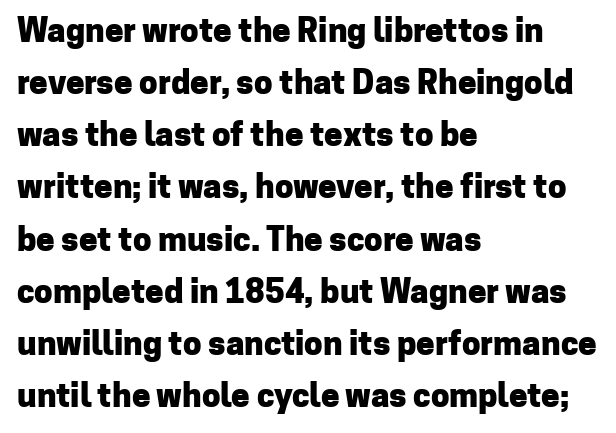
The image shows 33 px heavy sans-serif type, upright; set left-aligned, normal line spacing (1.58x), normal letter spacing, not underlined; low stroke contrast and a medium x-height.
